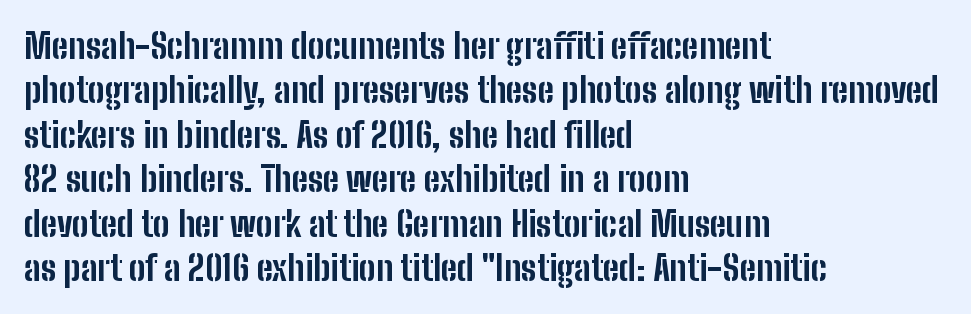
Q: Is the text bold? A: Yes.
Q: Is the text italic (slanted)? A: No, it is upright.
Q: Is the typeface a serif or a sans-serif typeface? A: Sans-serif.
Q: Is the text underlined? A: No.
Q: How is the paragraph aligned? A: Left-aligned.
Q: Is the spacing between letters normal or unusually wide? A: Normal.
Q: Is the spacing between lines tight, normal or loose? A: Normal.
Q: Width (condensed, normal, or wide)? A: Condensed.
Q: Stroke contrast? A: Low.
Q: x-height? A: Medium.
Q: Monospaced? A: No.
